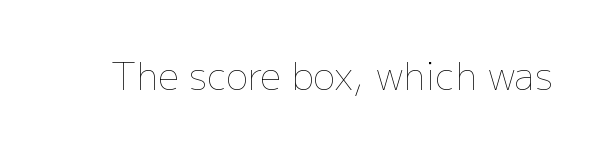
Looks like regular typesetting: each glyph gets only the width it needs. The passage shown is not bold in any degree. These lines keep a tight, regular rhythm from letter to letter. The font's upright variant was chosen for this text. Just letters on the line, the space beneath them empty.
